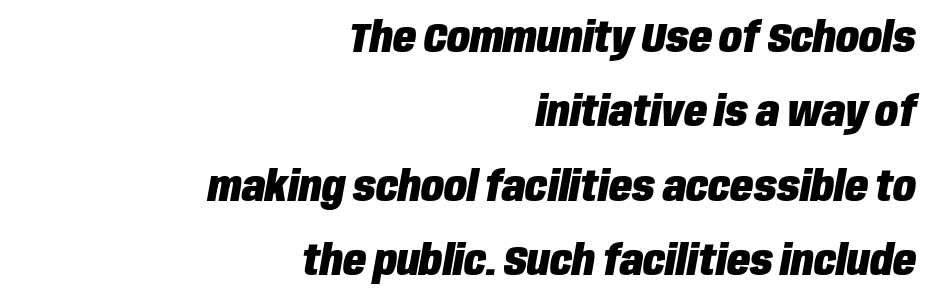
{"italic": "yes", "lean": "right", "slant_degrees": 10, "bold": "yes", "weight": "heavy", "width": "condensed", "stroke_contrast": "low", "x_height": "large", "monospaced": "no", "underline": "no", "align": "right", "line_spacing_ratio": 1.77, "letter_spacing": "normal", "letter_spacing_em": 0.0, "glyph_px": 42}
